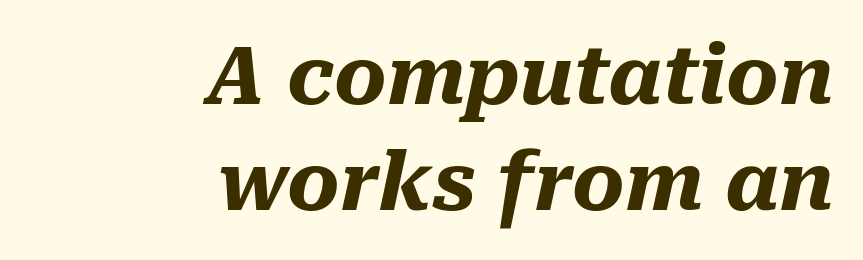
{"italic": "yes", "lean": "right", "slant_degrees": 10, "bold": "yes", "weight": "heavy", "width": "normal", "stroke_contrast": "medium", "x_height": "medium", "monospaced": "no", "underline": "no", "align": "right", "line_spacing": "normal", "line_spacing_ratio": 1.33, "letter_spacing": "normal", "letter_spacing_em": 0.0, "glyph_px": 80}
